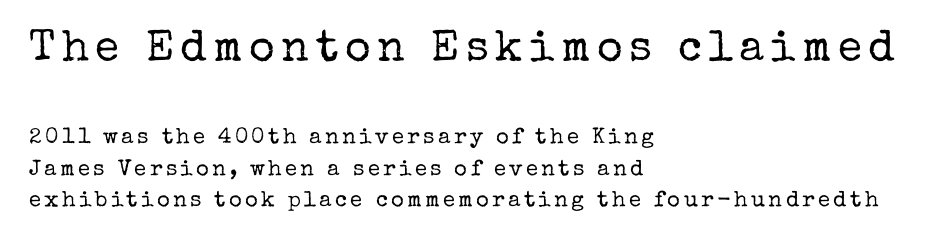
Q: Is the text bold? A: No.
Q: Is the text italic (slanted)? A: No, it is upright.
Q: Is the typeface a serif or a sans-serif typeface? A: Serif.
Q: Is the text underlined? A: No.
Q: How is the paragraph aligned? A: Left-aligned.
Q: Is the spacing between lines tight, normal or loose? A: Normal.
Q: Which block of text is set in a larger size, the first (top) or the second (bottom)? A: The first (top) one.
Q: Width (condensed, normal, or wide)? A: Normal.
Q: Stroke contrast? A: Low.
Q: x-height? A: Medium.
Q: Monospaced? A: No.
